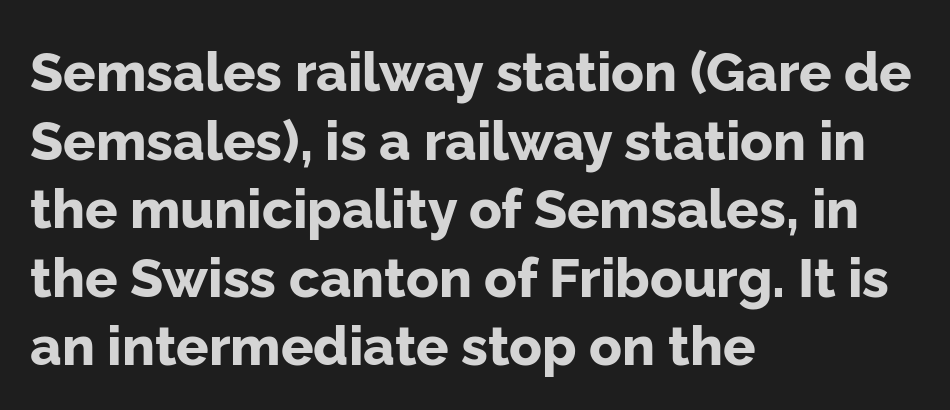
The face used here is a sans, in the tradition of grotesques and geometrics. Which margin do the lines hug? The left one — the right edge is uneven. Lines of text with bare space underneath. Compared with typical paragraphs, the rows here are spaced about the same.
